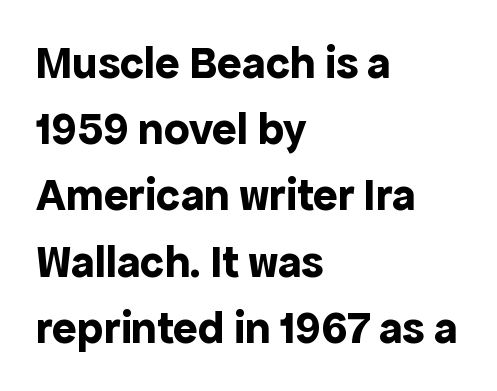
The image shows 46 px bold sans-serif type, upright; set left-aligned, normal line spacing (1.44x), normal letter spacing, not underlined; a medium x-height.
